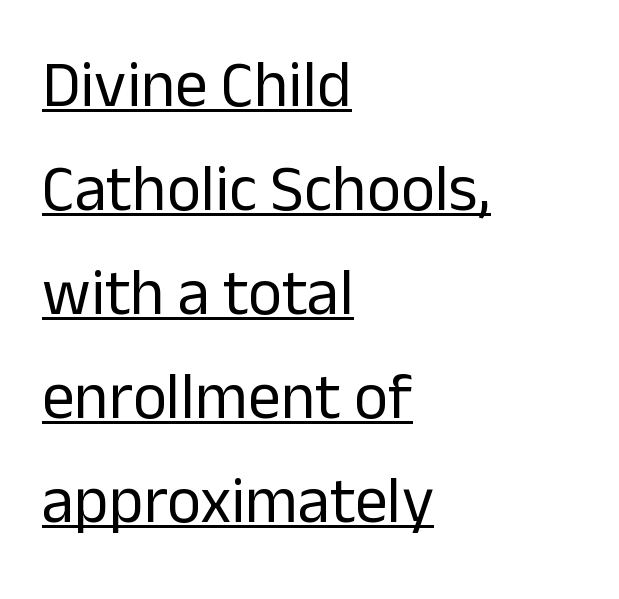
The image shows 65 px regular-weight sans-serif type, upright; set left-aligned, normal line spacing (1.6x), normal letter spacing, underlined; low stroke contrast and a medium x-height.
